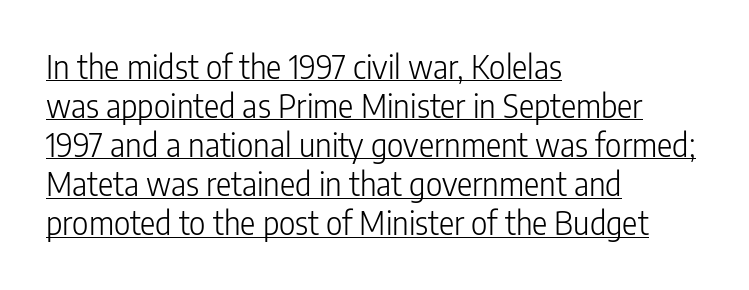
{"serif": "no", "italic": "no", "bold": "no", "weight": "light", "width": "condensed", "stroke_contrast": "low", "x_height": "medium", "monospaced": "no", "underline": "yes", "align": "left", "line_spacing_ratio": 1.22, "letter_spacing": "normal", "letter_spacing_em": 0.0, "glyph_px": 32}
